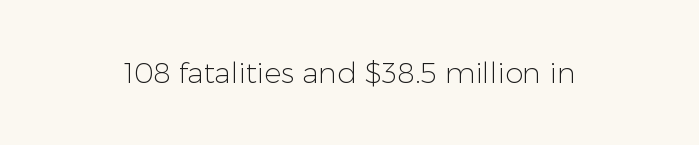
Type without underlining. Are there feet on the stems? There aren't — it's a sans. Spacing verdict: proportional, widths tailored to each character. The letterforms sit shoulder to shoulder at normal distance. The specimen reads as upright at a glance. The strokes carry an ordinary text weight at most.
